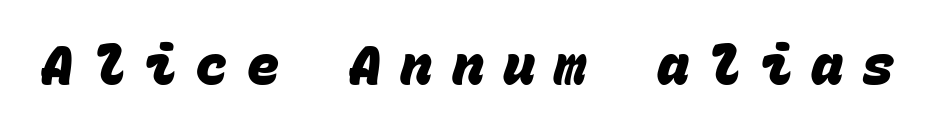
The image shows 54 px heavy sans-serif type, monospaced; set unusually wide letter spacing (+0.35 em), not underlined; low stroke contrast and a large x-height.
